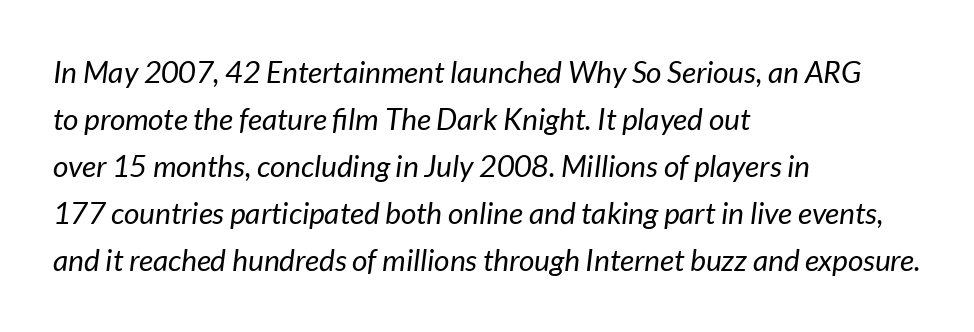
The ragged edge is on the right, which tells us the setting is flush left. No extra ink here — the face is not bold. Quick note: underline off. Vertically, the passage feels balanced, rows spaced as you'd expect. Each letter keeps its own natural width here, so spacing adapts to shape.
